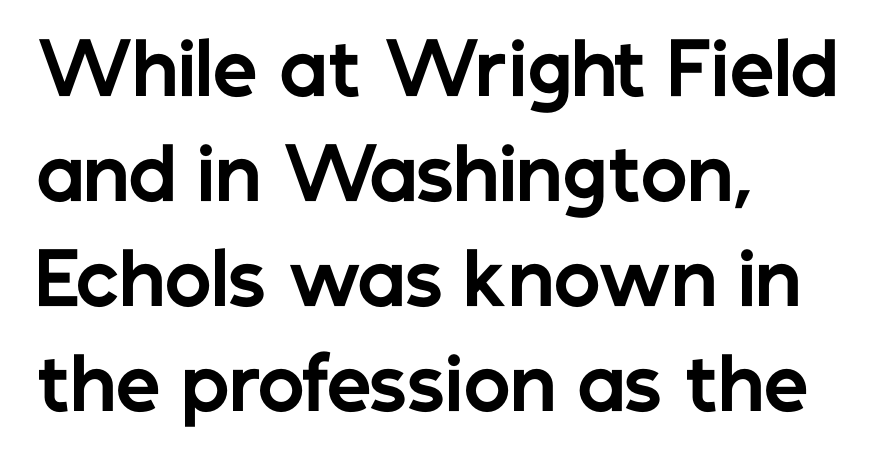
The image shows 71 px bold sans-serif type, upright; set left-aligned, normal line spacing (1.48x), normal letter spacing, not underlined; low stroke contrast and a medium x-height.
